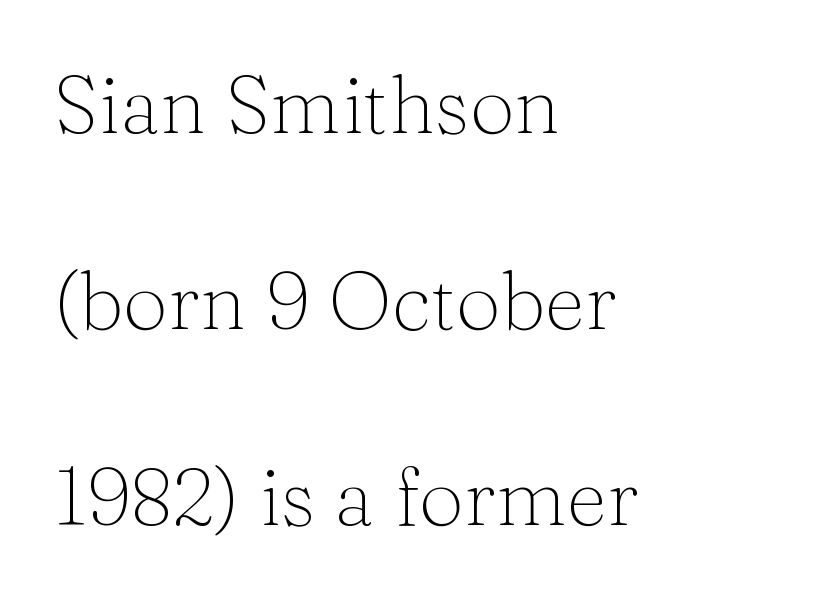
The image shows 80 px light serif type, upright; set left-aligned, loose line spacing (2.45x), normal letter spacing, not underlined; medium stroke contrast and a medium x-height.
